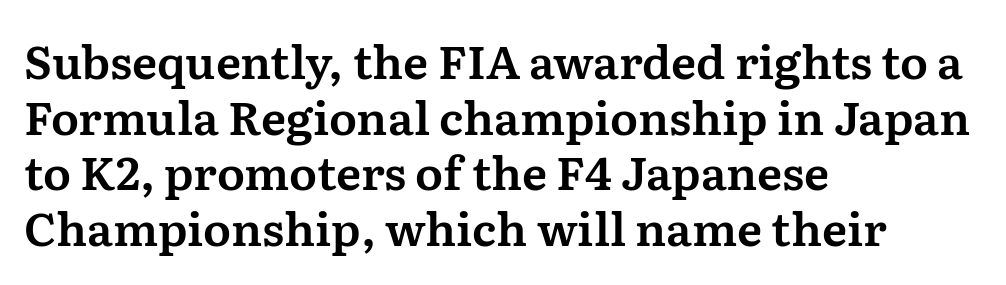
The image shows 46 px serif type, upright; set left-aligned, line spacing 1.21x, normal letter spacing, not underlined; medium stroke contrast and a medium x-height.
